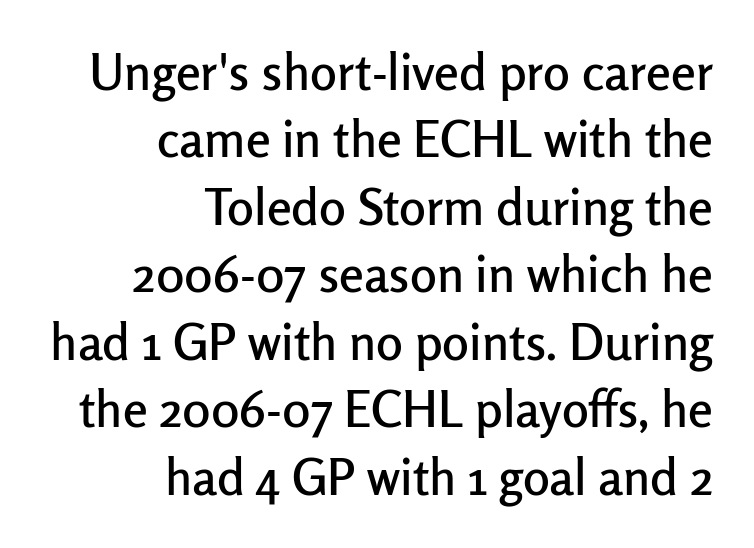
The block of text has a typical density, with ordinary space between rows. The lettering holds an erect, upright posture throughout. A typesetter would call this zero additional tracking. The text block is weighted toward the right margin, trailing off unevenly leftward. Think of a printed novel: that variable character pitch is what you see here.
